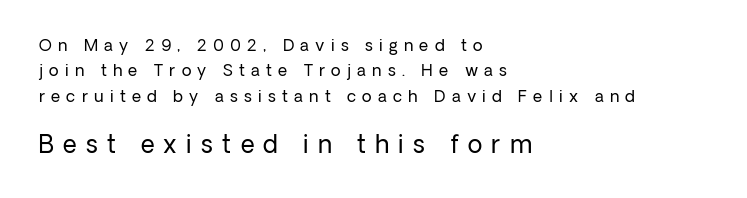
The image shows 24 px text type, upright; set left-aligned, normal line spacing (1.59x), unusually wide letter spacing (+0.39 em), not underlined; the second (bottom) block is 1.5x larger.
